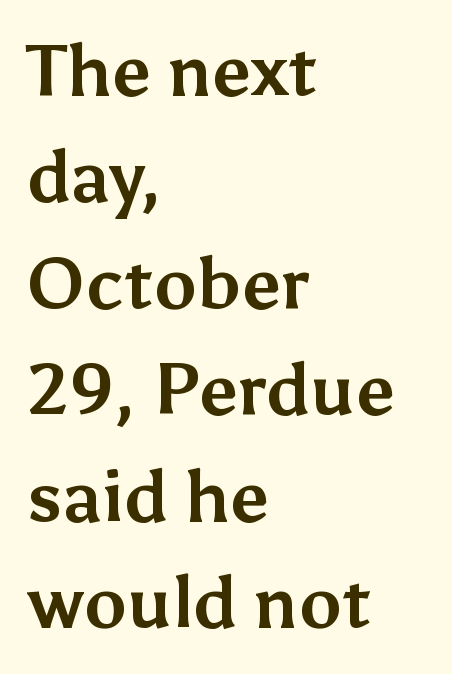
The image shows 71 px bold sans-serif type, upright; set left-aligned, normal line spacing (1.5x), normal letter spacing, not underlined; medium stroke contrast and a medium x-height.
